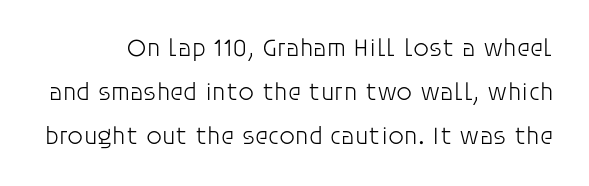
Q: Is the text bold? A: No.
Q: Is the text italic (slanted)? A: No, it is upright.
Q: Is the text underlined? A: No.
Q: Is the spacing between letters normal or unusually wide? A: Normal.
